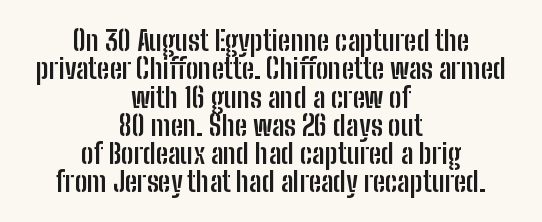
{"serif": "no", "italic": "no", "bold": "yes", "weight": "semibold", "width": "condensed", "stroke_contrast": "low", "x_height": "medium", "monospaced": "no", "underline": "no", "align": "center", "line_spacing": "tight", "line_spacing_ratio": 1.01, "letter_spacing": "normal", "letter_spacing_em": 0.0, "glyph_px": 28}
